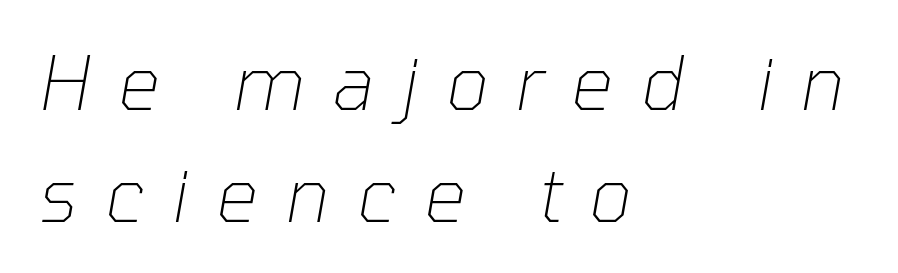
In CSS terms this would be text-align: left. Baseline-to-baseline distance is the conventional proportion of letter height. Looks like regular typesetting: each glyph gets only the width it needs. Counters stay open thanks to moderate or lighter strokes. These lines have a slow, spaced-out rhythm from letter to letter.
